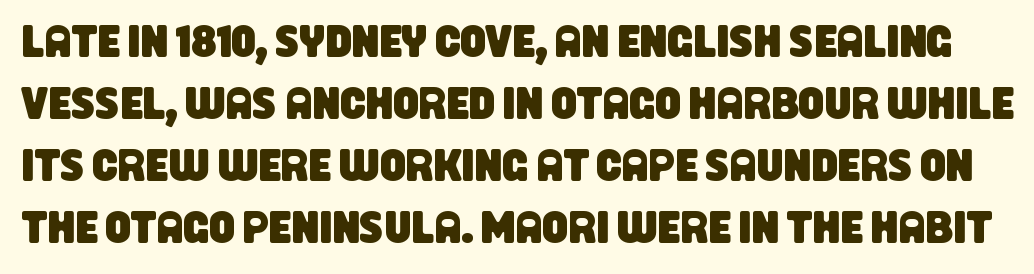
The image shows 45 px condensed sans-serif type; set normal line spacing (1.38x), normal letter spacing, not underlined; low stroke contrast and a large x-height.
